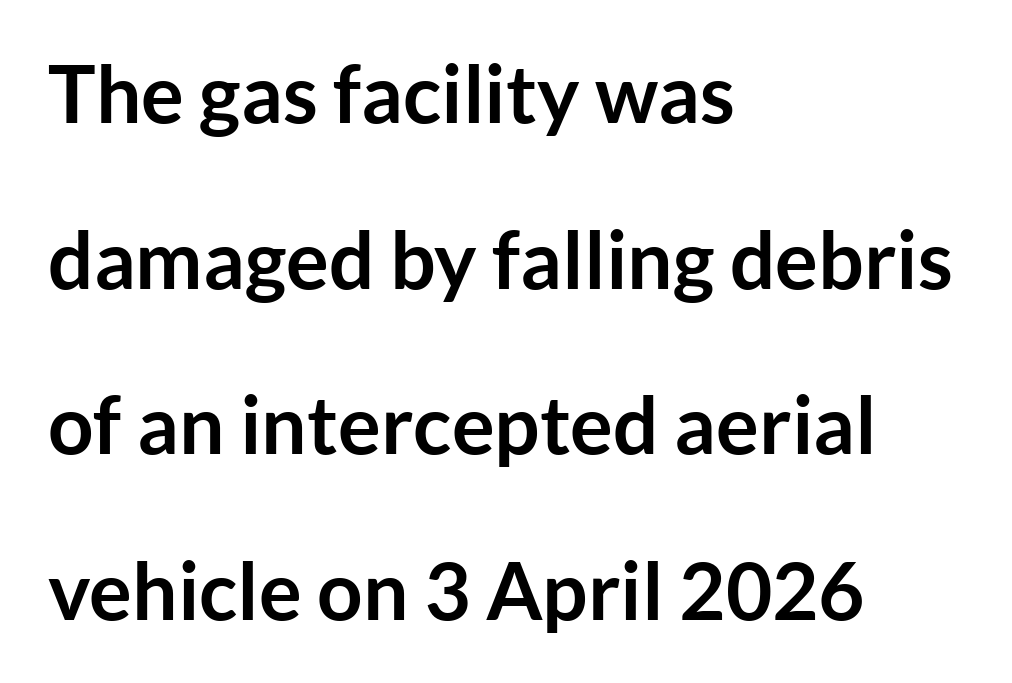
I'd describe the lettering as bold — thick and assertive. Note the varied advance widths — an 'i' is clearly narrower than an 'm'. Compared with a centered layout, this one pins lines to the left instead. Clear beneath every line of the passage. How are the letters spaced? Ordinarily, with no added tracking.
